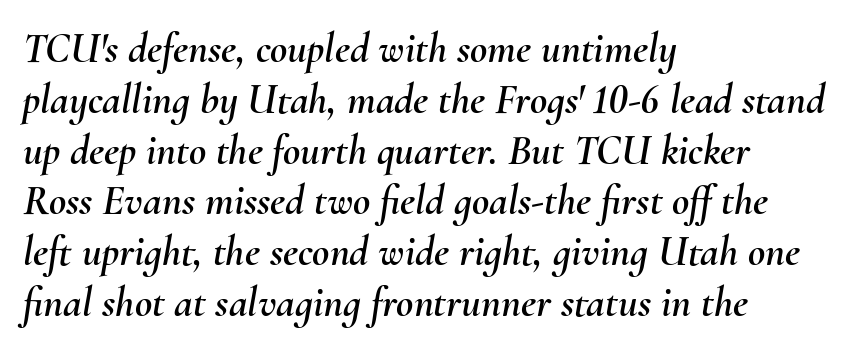
Note the varied advance widths — an 'i' is clearly narrower than an 'm'. The letters sit at their default tracking, neither squeezed nor spread. A student would call this left alignment; a typographer would say flush left, rag right. Glance below the letters and you will spot only blank space.
